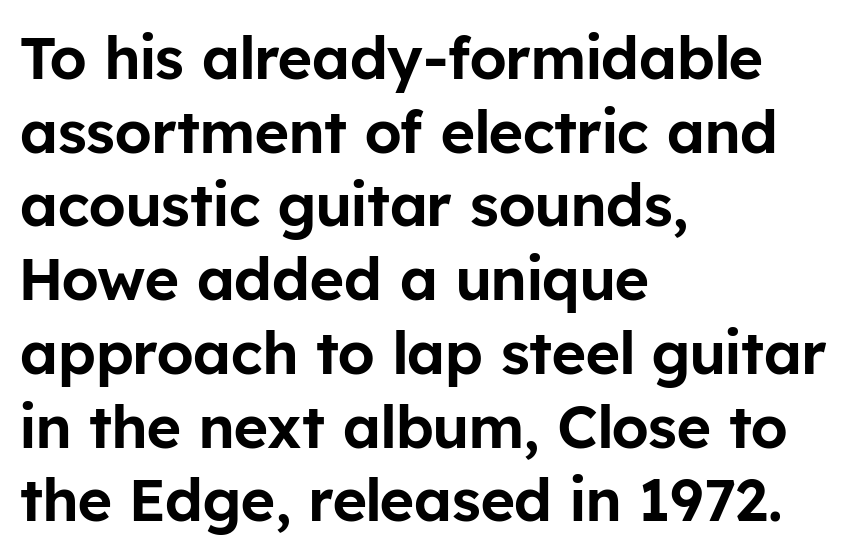
The letters carry no serifs — their stems end cleanly without finishing strokes. The vertical gap from one line to the next is medium. Which margin do the lines hug? The left one — the right edge is uneven. The passage shown is typed in a proportional face where columns would drift. The specimen omits any rule beneath the text block's lines. Nobody touched the tracking dial on this one.
